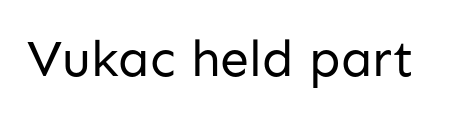
Ascenders rise straight up at ninety degrees. Check the space under the baseline: it is left empty. What stands out about the letter spacing? Nothing — it is the standard amount. The designer went with a sans here, leaving each stem footless.
